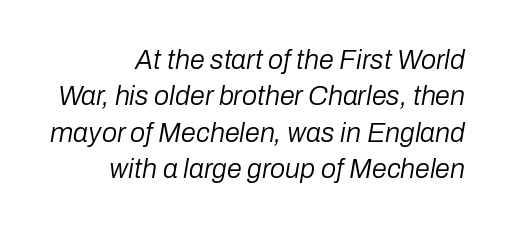
Q: Is the text bold? A: No.
Q: Is the text italic (slanted)? A: Yes, it leans right by about 10 degrees.
Q: Is the text underlined? A: No.
Q: How is the paragraph aligned? A: Right-aligned.
Q: Is the spacing between letters normal or unusually wide? A: Normal.
Q: Is the spacing between lines tight, normal or loose? A: Normal.
